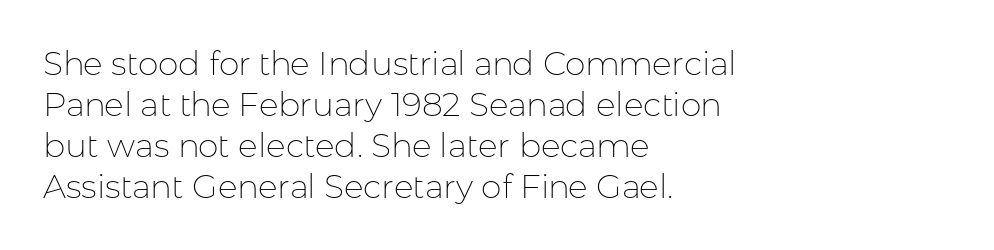
Q: Is the text bold? A: No.
Q: Is the text italic (slanted)? A: No, it is upright.
Q: Is the typeface a serif or a sans-serif typeface? A: Sans-serif.
Q: Is the text underlined? A: No.
Q: How is the paragraph aligned? A: Left-aligned.
Q: Is the spacing between letters normal or unusually wide? A: Normal.
Q: Width (condensed, normal, or wide)? A: Normal.
Q: Stroke contrast? A: Low.
Q: x-height? A: Medium.
Q: Monospaced? A: No.
